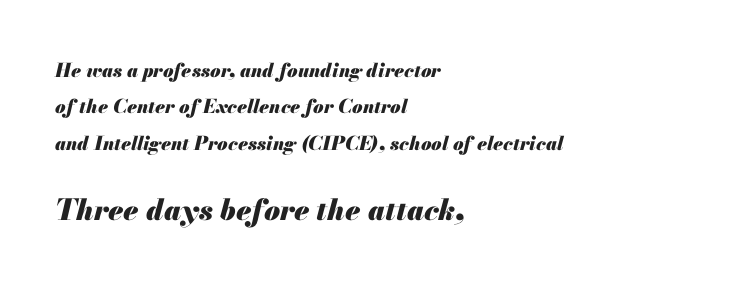
Words float on clear page, feet unadorned. Think of a printed novel: that variable character pitch is what you see here. What weight is shown? A full bold with thick strokes. The passage shown leans; its letterforms are oblique. The lower block of text is set noticeably larger than the block above it. Loosely led — the rows are spread out.
